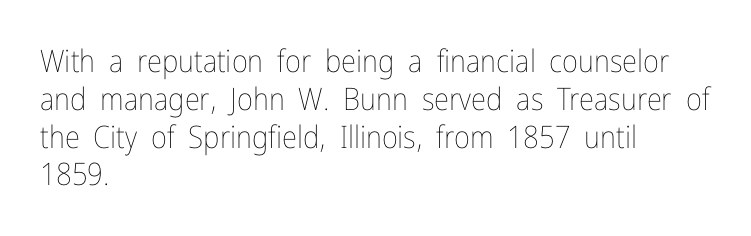
The strip under each line holds only bare page. This rendering leaves character spacing at its baseline value. The cut favours lightness, reaching ordinary text weight at its darkest. Casual observation: everything's shoved over to the left. This sample has the flowing, uneven cadence of proportional lettering.
